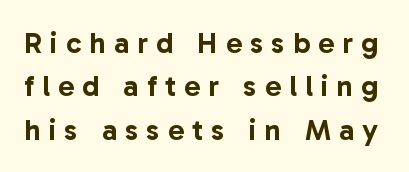
The image shows 30 px sans-serif type, upright; set normal line spacing (1.45x), unusually wide letter spacing (+0.27 em), not underlined; low stroke contrast and a medium x-height.
